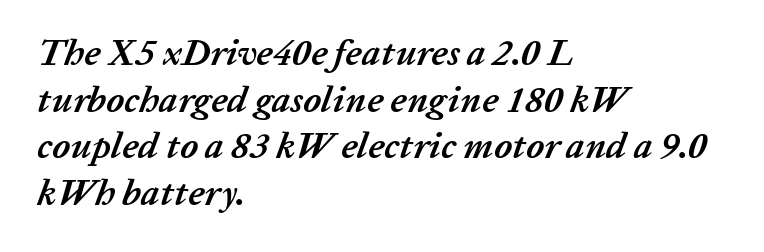
The image shows 37 px semibold type, italic (leaning right); set left-aligned, normal line spacing (1.26x), normal letter spacing, not underlined; low stroke contrast and a medium x-height.
